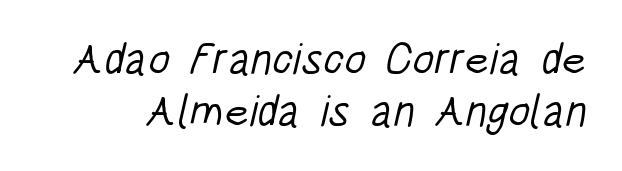
The image shows 44 px light, condensed sans-serif type; set line spacing 1.18x, normal letter spacing, not underlined; low stroke contrast and a large x-height.
